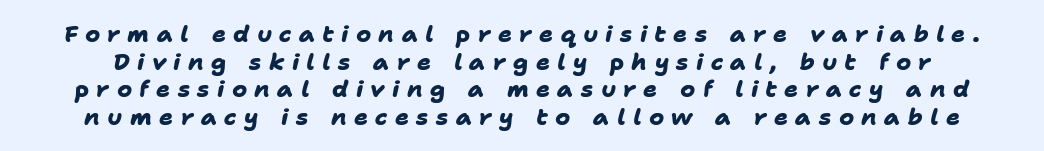
{"bold": "yes", "underline": "no", "line_spacing_ratio": 1.2, "letter_spacing": "wide", "letter_spacing_em": 0.32, "glyph_px": 23}
